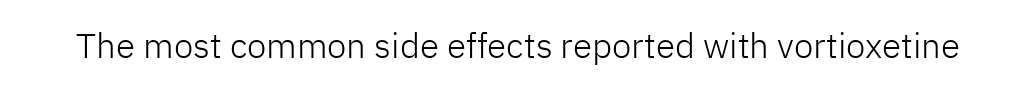
A typesetter would label this face a sans. A roman cut, with each character standing at attention. Type without underlining. Proportional: the letters do not fall into vertical columns. The characters are drawn with everyday or finer stroke widths.
